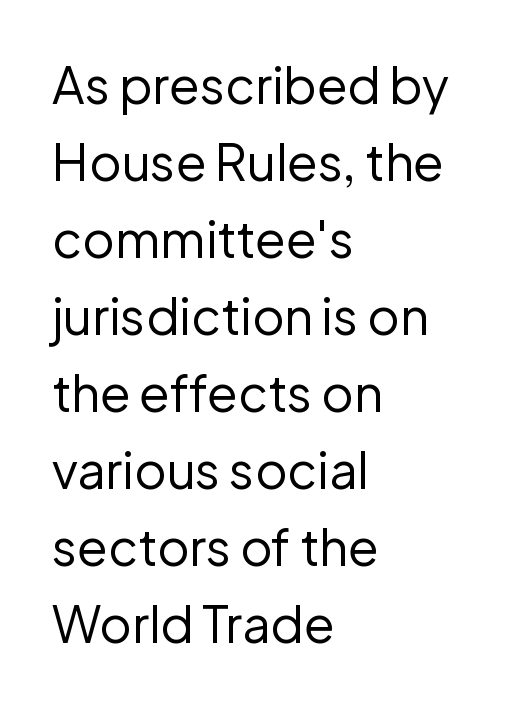
Think of a printed novel: that variable character pitch is what you see here. If you measured baseline to baseline, you'd find a middling distance. When letters stand straight like this, we call the style roman or upright. Teacher's note: observe the even left margin — that is flush-left alignment. A quiet, ordinary-to-light weight characterises the typeface.
